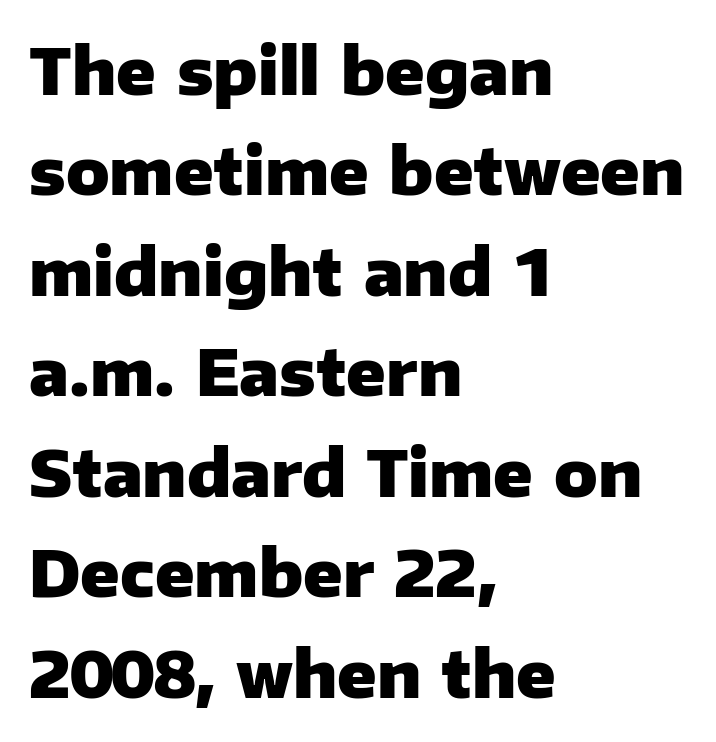
Q: Is the text bold? A: Yes.
Q: Is the text italic (slanted)? A: No, it is upright.
Q: Is the typeface a serif or a sans-serif typeface? A: Sans-serif.
Q: Is the text underlined? A: No.
Q: How is the paragraph aligned? A: Left-aligned.
Q: Is the spacing between letters normal or unusually wide? A: Normal.
Q: Is the spacing between lines tight, normal or loose? A: Normal.
Q: Width (condensed, normal, or wide)? A: Normal.
Q: Stroke contrast? A: Low.
Q: x-height? A: Medium.
Q: Monospaced? A: No.
